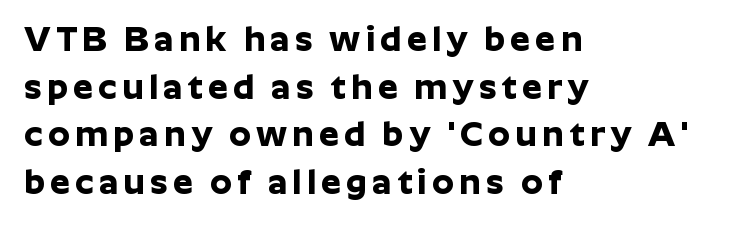
As a designer I'd log this as weight 700, bold. This sample uses a sans-serif face. In terms of posture, this sample is upright. Normally led — the rows are evenly, conventionally spaced.
